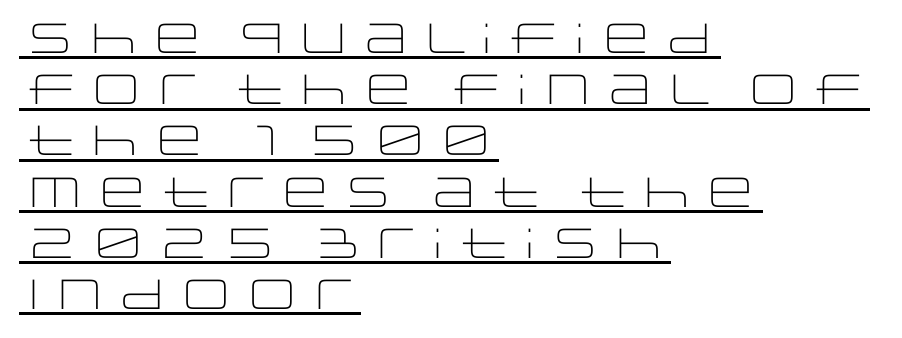
Does the type have serifs? No, each stem ends abruptly. The strokes carry an ordinary text weight at most. One-word summary of the alignment: left. Students, observe the line beneath the letters — that is underlining. Unlike italic type, these characters show no tilt at all.
